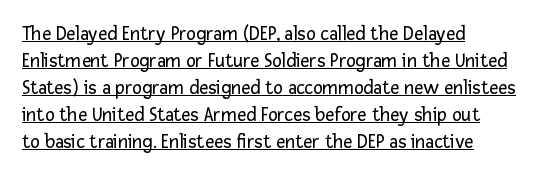
The lettering is marked with a stroke running underneath it. In terms of posture, this sample is upright. No extra ink here — the face is not bold. The designer left line spacing at the default. The text block is weighted toward the left margin, trailing off unevenly rightward. What stands out about the letter spacing? Nothing — it is the standard amount.
